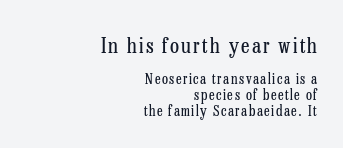
Q: Is the text bold? A: No.
Q: Is the text italic (slanted)? A: No, it is upright.
Q: Is the text underlined? A: No.
Q: How is the paragraph aligned? A: Right-aligned.
Q: Is the spacing between lines tight, normal or loose? A: Tight.
Q: Which block of text is set in a larger size, the first (top) or the second (bottom)? A: The first (top) one.
